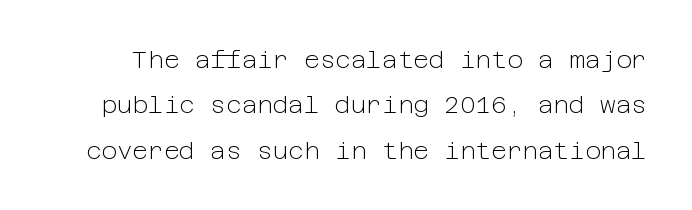
The image shows 24 px text type, upright; set line spacing 1.89x, normal letter spacing, not underlined.
